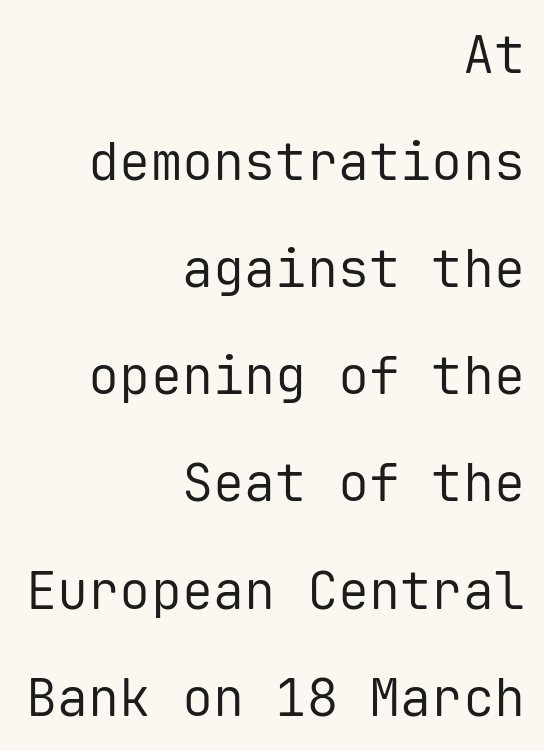
The lines are spread far apart with generous leading. This sample is right-justified, so line beginnings fall wherever the words allow. Spacing verdict: monospaced, one width for all characters. A bare baseline throughout the passage.
